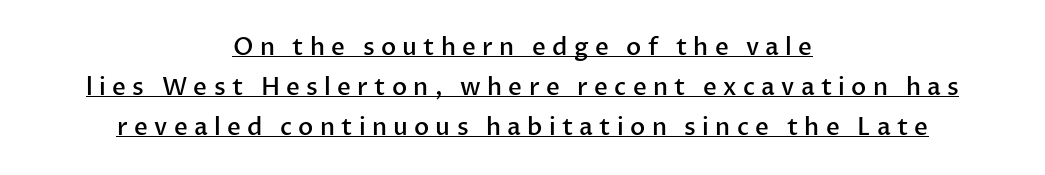
{"italic": "no", "bold": "semi", "underline": "yes", "align": "center", "line_spacing": "normal", "line_spacing_ratio": 1.66, "letter_spacing": "wide", "letter_spacing_em": 0.26, "glyph_px": 24}
